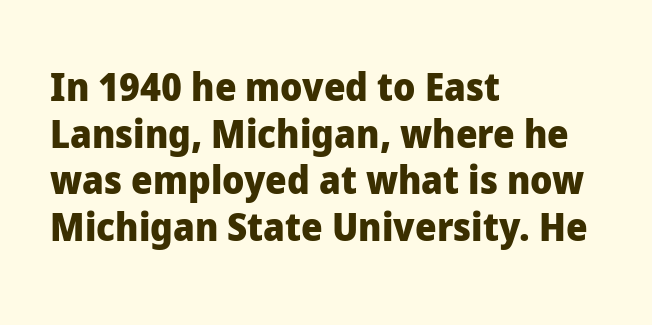
{"serif": "no", "italic": "no", "bold": "yes", "weight": "heavy", "width": "normal", "stroke_contrast": "low", "x_height": "medium", "monospaced": "no", "underline": "no", "align": "left", "line_spacing_ratio": 1.23, "letter_spacing": "normal", "letter_spacing_em": 0.0, "glyph_px": 38}
